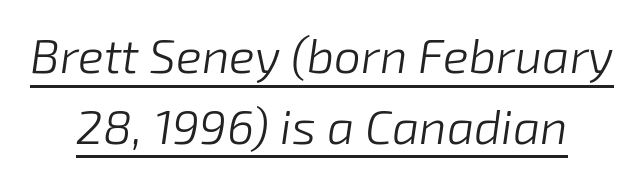
Every character sits at an angle, as italics do. Note the varied advance widths — an 'i' is clearly narrower than an 'm'. Compared with undecorated copy, this sample adds a rule below the words. The passage shown has conventional tracking throughout. This reads as an unemphasized weight, regular at the heaviest.
